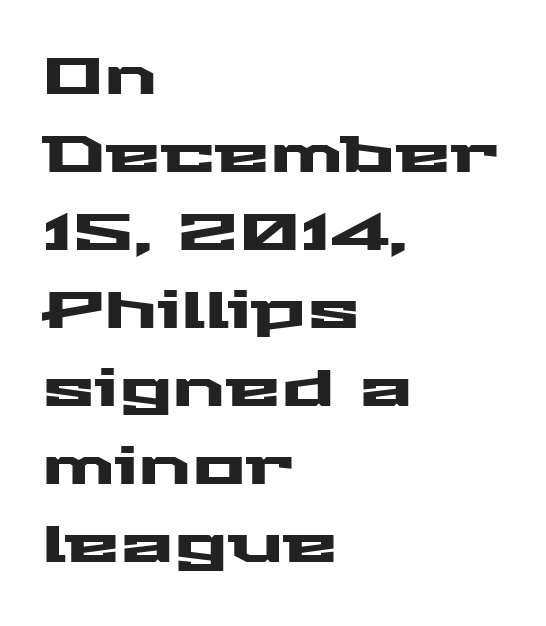
The image shows 50 px wide sans-serif type, upright; set left-aligned, normal line spacing (1.56x), normal letter spacing, not underlined; medium stroke contrast and a medium x-height.
